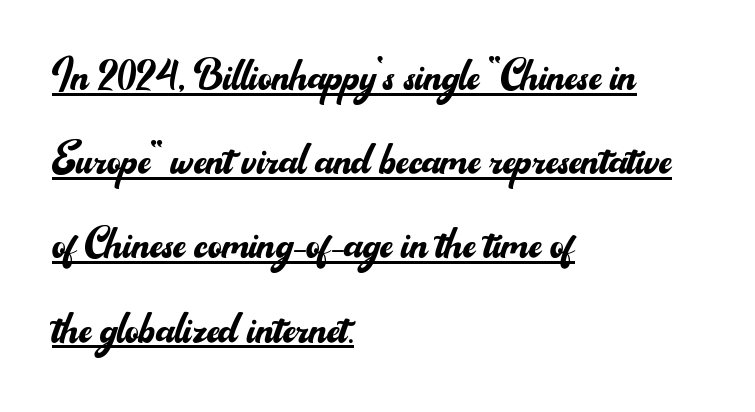
The image shows 54 px regular-weight sans-serif type; set left-aligned, normal line spacing (1.56x), normal letter spacing, underlined; medium stroke contrast and a small x-height.
